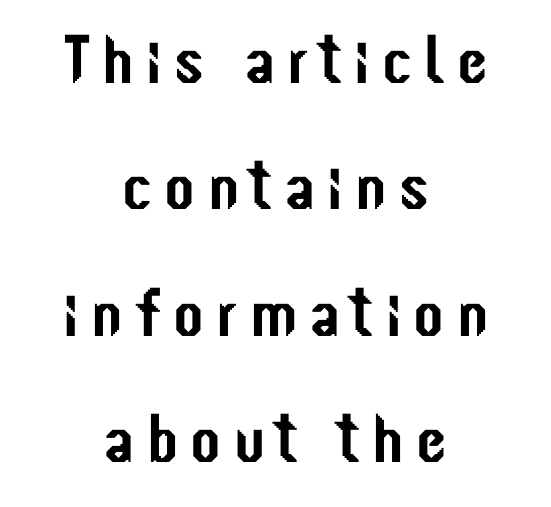
The image shows 69 px condensed sans-serif type, upright; set centered, line spacing 1.83x, not underlined; low stroke contrast and a medium x-height.
